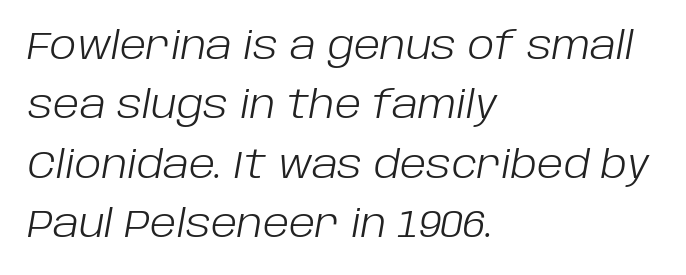
If you drew a ruler down the left edge, every line would touch it. The letters advance in unequal steps, a hallmark of proportional type. This sample keeps an unexceptional amount of space between lines. Tracking here is standard; glyphs follow each other at the usual distance. The weight would be labelled regular, book, light, or lighter still. Honestly, there is no underline to notice here at all.
